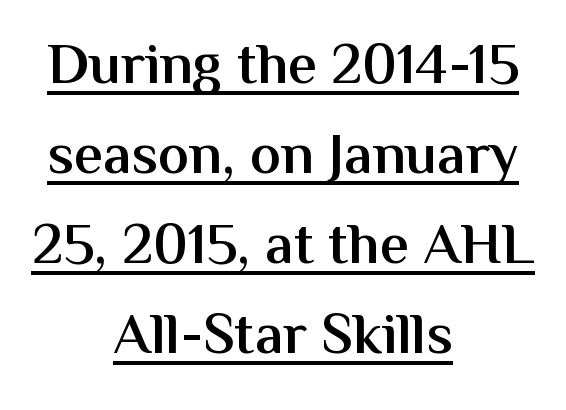
The specimen reads as upright at a glance. The lettering is marked with a stroke running underneath it. Spacing verdict: proportional, widths tailored to each character. In CSS terms this would be text-align: center. The face used here is rendered with its standard letterfit.
